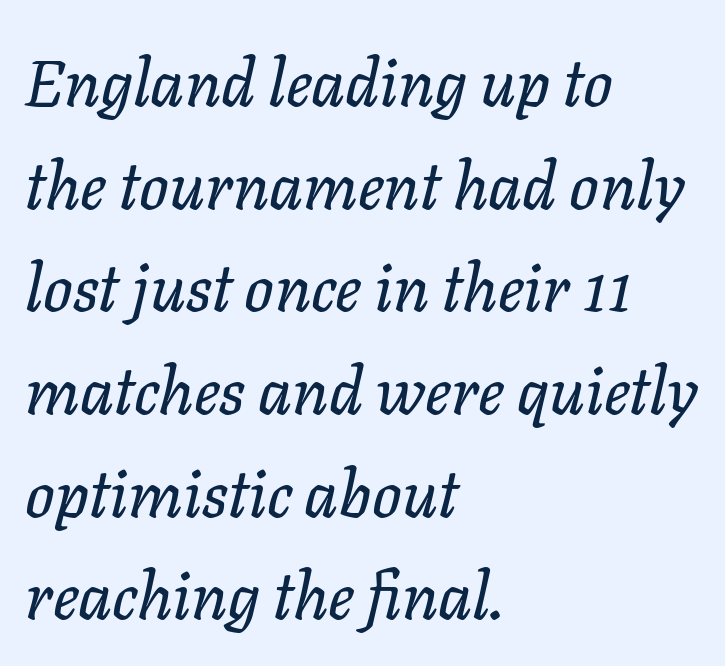
{"italic": "yes", "lean": "right", "slant_degrees": 11, "width": "normal", "stroke_contrast": "low", "x_height": "medium", "monospaced": "no", "underline": "no", "align": "left", "line_spacing": "normal", "line_spacing_ratio": 1.58, "letter_spacing": "normal", "letter_spacing_em": 0.0, "glyph_px": 65}
